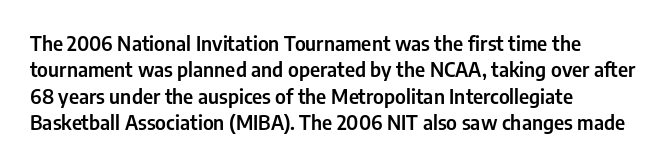
Default kerning and tracking; the words read as compact shapes. Evenly set lines give the paragraph a standard silhouette. In CSS terms this would be text-align: left. A bare baseline throughout the passage. Every character sits straight up, as roman type does.
